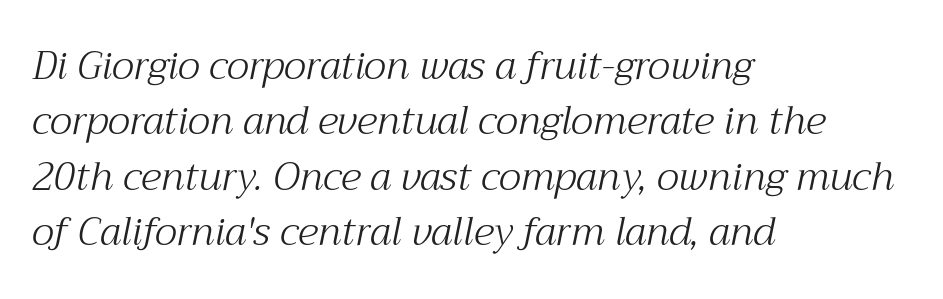
The image shows 39 px light serif type, italic (leaning right); set left-aligned, normal line spacing (1.42x), normal letter spacing, not underlined; medium stroke contrast and a medium x-height.
